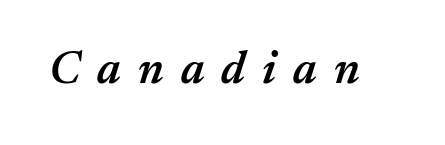
Q: Is the text bold? A: Semi-bold.
Q: Is the text italic (slanted)? A: Yes, it leans right by about 17 degrees.
Q: Is the text underlined? A: No.
Q: Is the spacing between letters normal or unusually wide? A: Unusually wide.
Q: Width (condensed, normal, or wide)? A: Normal.
Q: Stroke contrast? A: Medium.
Q: x-height? A: Medium.
Q: Monospaced? A: No.
